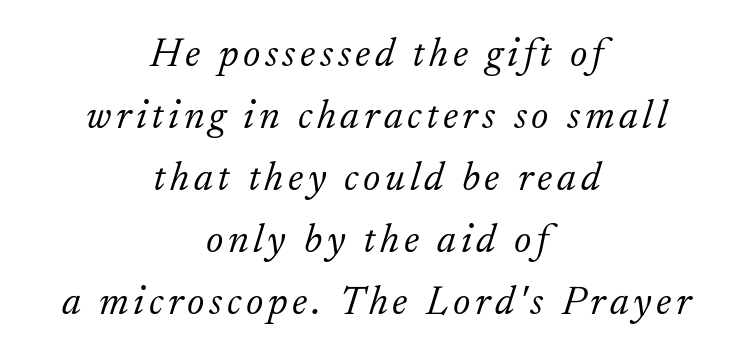
Posture: slanted. Just letters on the line, the space beneath them empty. This is serif lettering, the kind often seen in printed books. These lines stack symmetrically, like a column narrowing and widening about its center. You could not count columns in this text — the font is proportionally spaced. These glyphs show unthickened strokes, regular width or finer.
